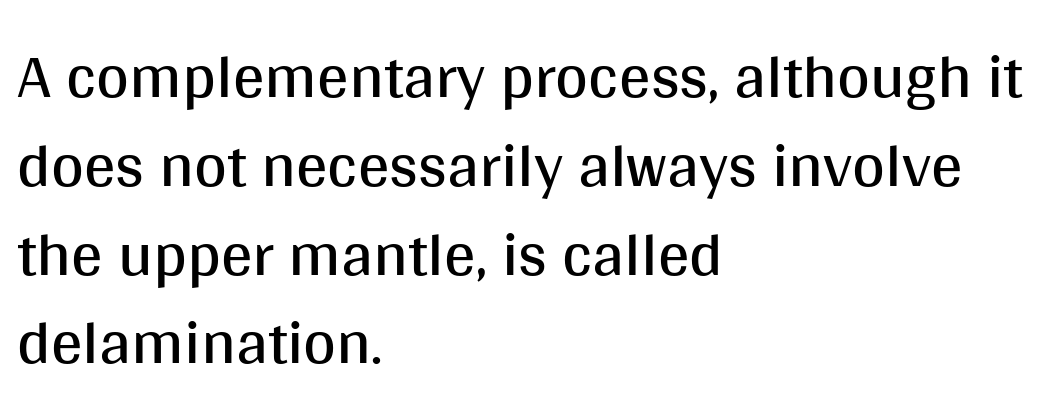
The image shows 63 px regular-weight sans-serif type, upright; set left-aligned, normal line spacing (1.41x), normal letter spacing, not underlined; medium stroke contrast and a large x-height.
